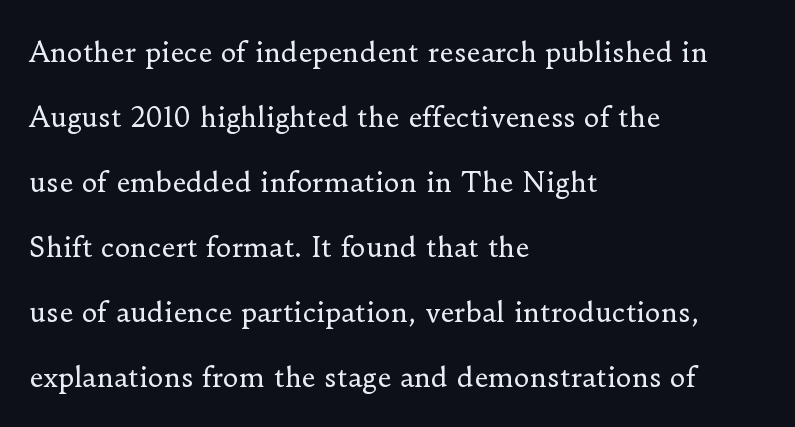
The lettering stays uniformly vertical, giving the passage a roman look. A typesetter would call this leading open, well beyond the default. A quiet, ordinary-to-light weight characterises the typeface. Students, note that the glyphs here touch the page at normal intervals. Caption: multi-line text, flush left, ragged right. The strip under each line holds only bare page.
